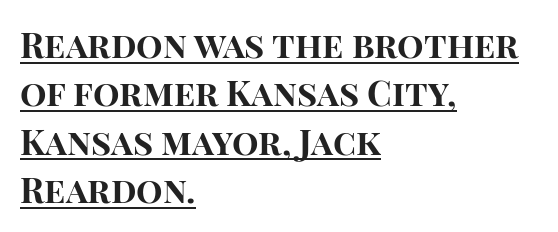
The image shows 35 px bold sans-serif type, upright; set left-aligned, normal line spacing (1.38x), normal letter spacing, underlined; high stroke contrast and a large x-height.
